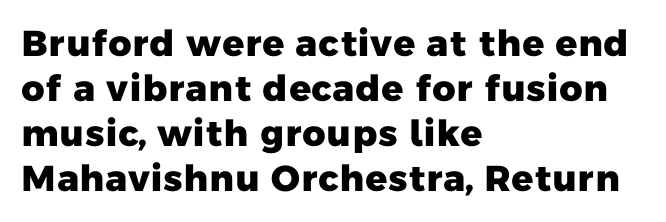
No feet cap the strokes, marking this as sans-serif type. Typesetter's note: full bold, strokes at maximum text heaviness. Nobody drew a line under any word here. The rendering anchors every line to the left-hand side. Each new line begins a customary step beneath the previous one.
